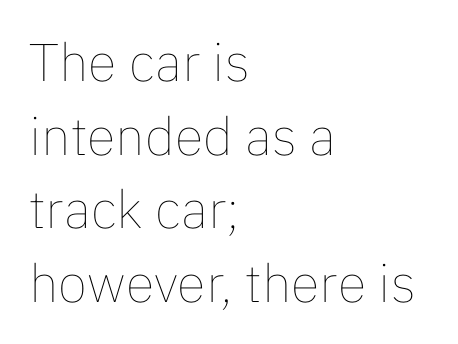
Q: Is the text bold? A: No.
Q: Is the text italic (slanted)? A: No, it is upright.
Q: Is the text underlined? A: No.
Q: How is the paragraph aligned? A: Left-aligned.
Q: Is the spacing between letters normal or unusually wide? A: Normal.
Q: Is the spacing between lines tight, normal or loose? A: Normal.
Q: Width (condensed, normal, or wide)? A: Normal.
Q: Stroke contrast? A: Low.
Q: x-height? A: Medium.
Q: Monospaced? A: No.
